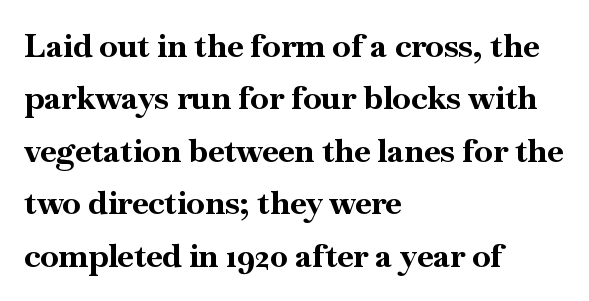
Whoever set this chose a conventional vertical rhythm. Left-aligned paragraph, ragged on the right. On the weight axis this lands at bold, roughly 700. Plain, unruled lines of type. Short note: letters normally spaced.
